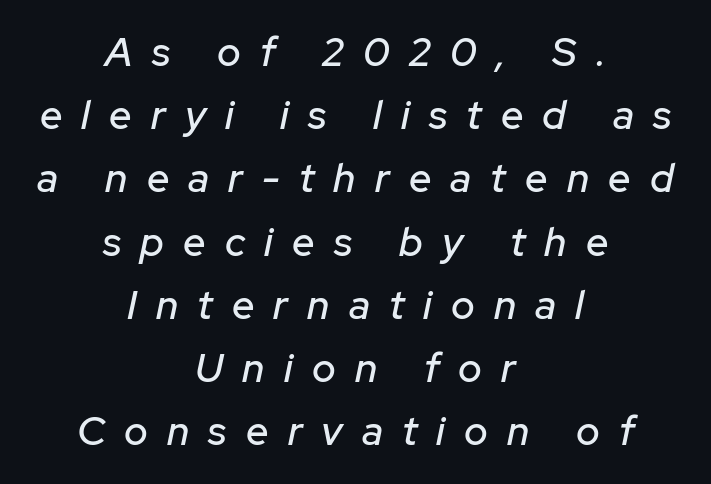
The image shows 40 px text type, italic (leaning right); set centered, normal line spacing (1.58x), unusually wide letter spacing (+0.48 em), not underlined; low stroke contrast and a medium x-height.
